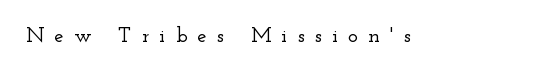
Plain, unruled lines of type. These lines were composed using upright roman letters. Spacing between characters has been opened up far beyond the box default.
